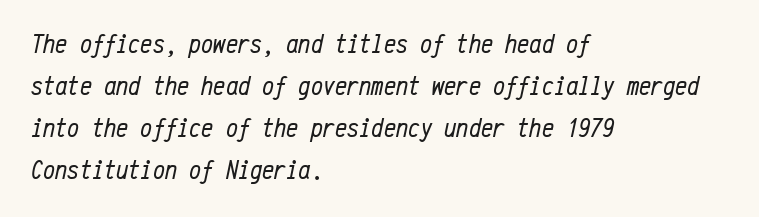
The image shows 27 px text type, italic (leaning right); set left-aligned, normal line spacing (1.56x), normal letter spacing, not underlined.
